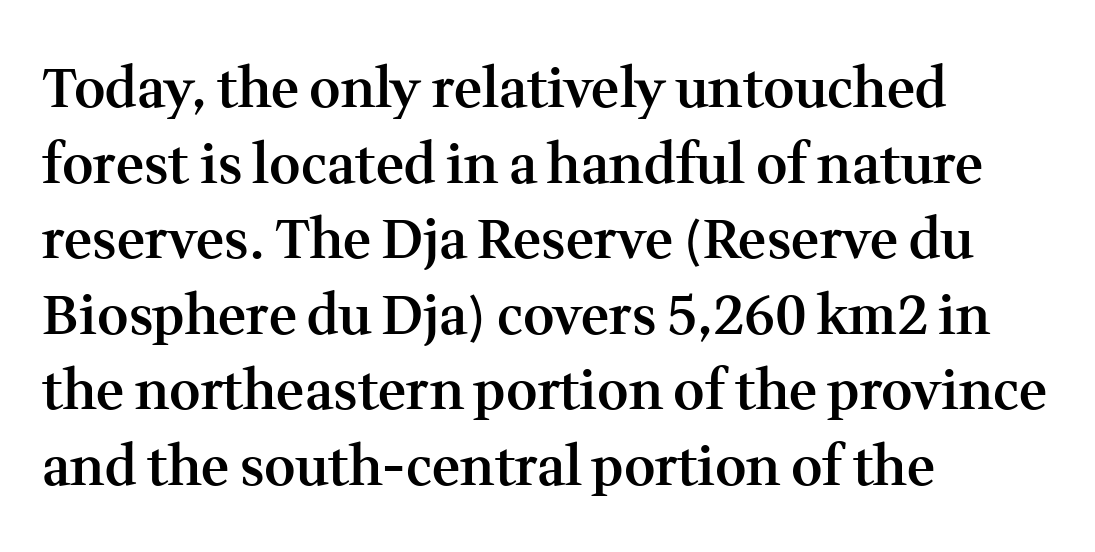
{"serif": "yes", "italic": "no", "bold": "semi", "weight": "semibold", "width": "normal", "stroke_contrast": "medium", "x_height": "medium", "monospaced": "no", "underline": "no", "align": "left", "line_spacing": "normal", "line_spacing_ratio": 1.4, "letter_spacing": "normal", "letter_spacing_em": 0.0, "glyph_px": 54}
